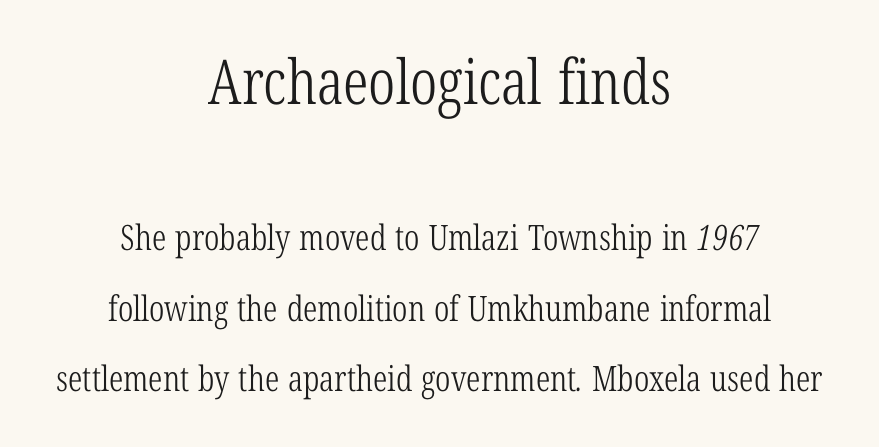
Size contrast runs from large at the top to small at the bottom. The face used here is rendered with its standard letterfit. The weight tops out at a normal text grade. Both edges are ragged and mirror each other, which tells us the setting is centered. Horizontal bands of white between lines are thick stripes. This sample has the flowing, uneven cadence of proportional lettering.
